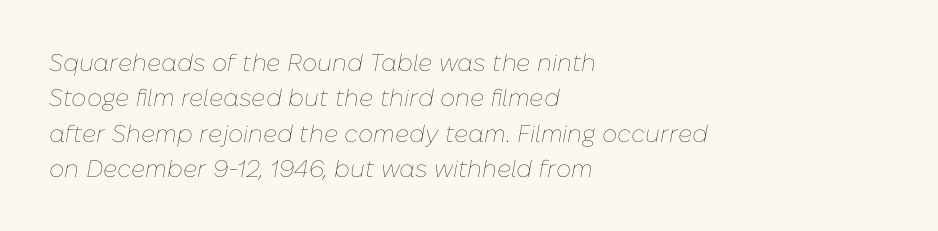
The image shows 24 px text type, italic (leaning right); set left-aligned, normal line spacing (1.47x), normal letter spacing, not underlined.
